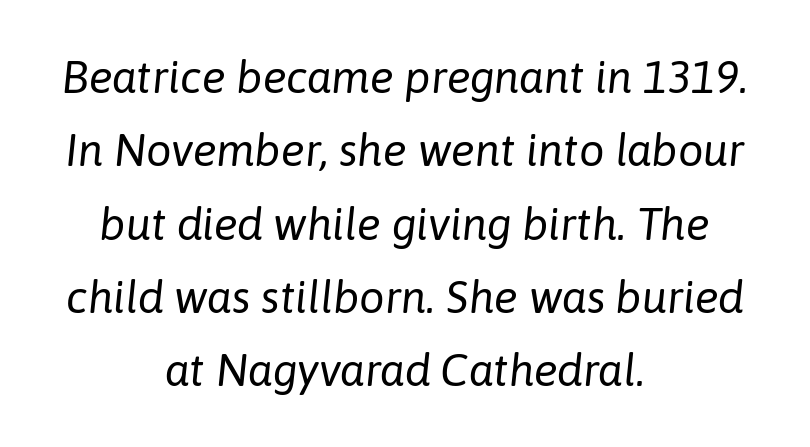
The image shows 45 px regular-weight type, italic (leaning right); set centered, normal line spacing (1.63x), normal letter spacing, not underlined; low stroke contrast and a medium x-height.
